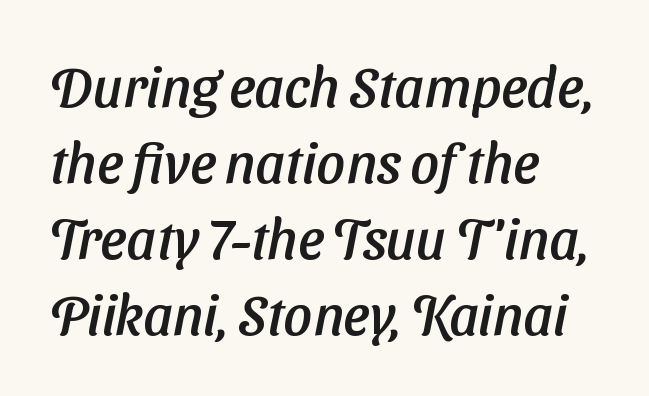
Q: Is the typeface a serif or a sans-serif typeface? A: Sans-serif.
Q: Is the text underlined? A: No.
Q: How is the paragraph aligned? A: Left-aligned.
Q: Is the spacing between letters normal or unusually wide? A: Normal.
Q: Is the spacing between lines tight, normal or loose? A: Normal.
Q: Width (condensed, normal, or wide)? A: Normal.
Q: Stroke contrast? A: Low.
Q: x-height? A: Medium.
Q: Monospaced? A: No.
